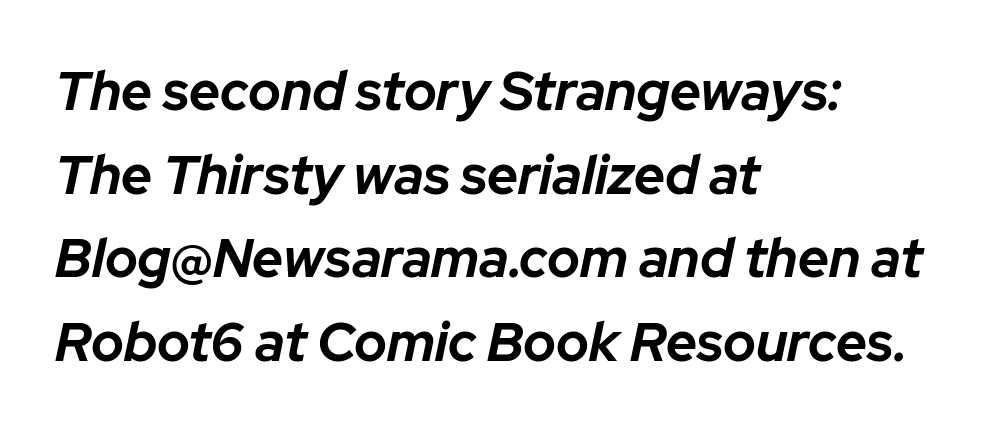
Q: Is the text bold? A: Yes.
Q: Is the text italic (slanted)? A: Yes, it leans right by about 12 degrees.
Q: Is the text underlined? A: No.
Q: How is the paragraph aligned? A: Left-aligned.
Q: Is the spacing between letters normal or unusually wide? A: Normal.
Q: Is the spacing between lines tight, normal or loose? A: Normal.
Q: Width (condensed, normal, or wide)? A: Normal.
Q: Stroke contrast? A: Low.
Q: x-height? A: Medium.
Q: Monospaced? A: No.
